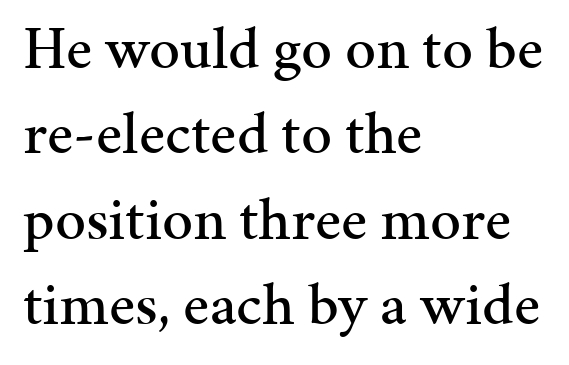
{"serif": "yes", "italic": "no", "width": "normal", "stroke_contrast": "medium", "x_height": "medium", "monospaced": "no", "underline": "no", "align": "left", "line_spacing": "normal", "line_spacing_ratio": 1.4, "letter_spacing": "normal", "letter_spacing_em": 0.0, "glyph_px": 61}
